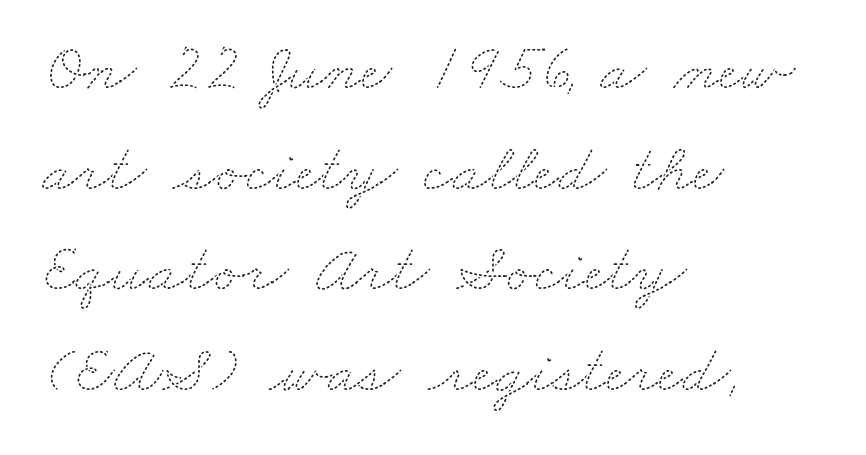
{"bold": "no", "weight": "thin", "width": "wide", "stroke_contrast": "medium", "x_height": "small", "monospaced": "no", "underline": "no", "align": "left", "line_spacing": "normal", "line_spacing_ratio": 1.48, "letter_spacing": "normal", "letter_spacing_em": 0.0, "glyph_px": 68}
